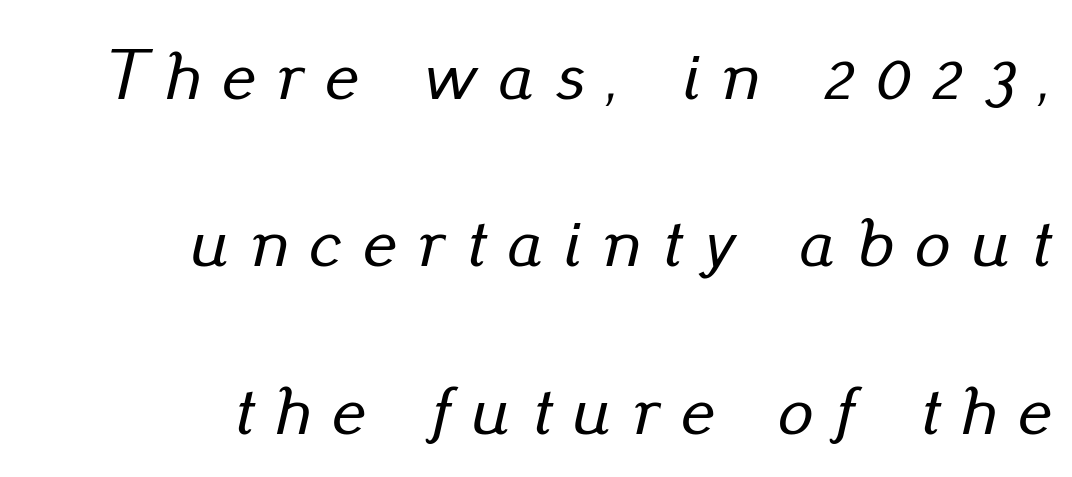
{"italic": "yes", "lean": "right", "slant_degrees": 13, "width": "normal", "stroke_contrast": "low", "x_height": "small", "monospaced": "no", "underline": "no", "align": "right", "line_spacing": "loose", "line_spacing_ratio": 2.39, "letter_spacing": "wide", "letter_spacing_em": 0.31, "glyph_px": 70}
